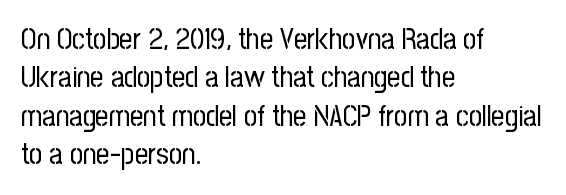
Characters follow at the spacing the type designer built in. Looks like regular typesetting: each glyph gets only the width it needs. Line spacing here is normal. Reading down the block, your eye returns to a fixed left position each line. Quick note: not italic, upright.
